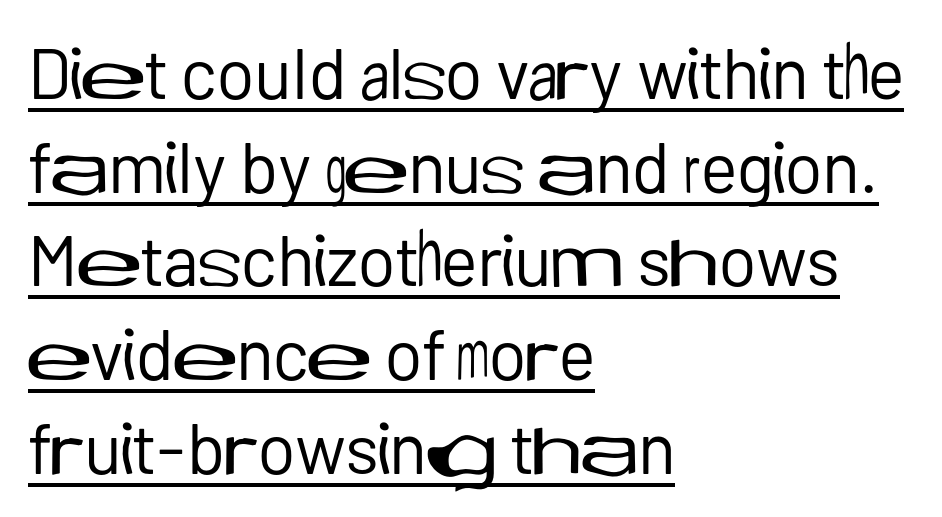
Q: Is the text bold? A: No.
Q: Is the text italic (slanted)? A: No, it is upright.
Q: Is the typeface a serif or a sans-serif typeface? A: Sans-serif.
Q: Is the text underlined? A: Yes.
Q: How is the paragraph aligned? A: Left-aligned.
Q: Is the spacing between letters normal or unusually wide? A: Normal.
Q: Is the spacing between lines tight, normal or loose? A: Normal.
Q: Width (condensed, normal, or wide)? A: Normal.
Q: Stroke contrast? A: Low.
Q: x-height? A: Medium.
Q: Monospaced? A: No.
